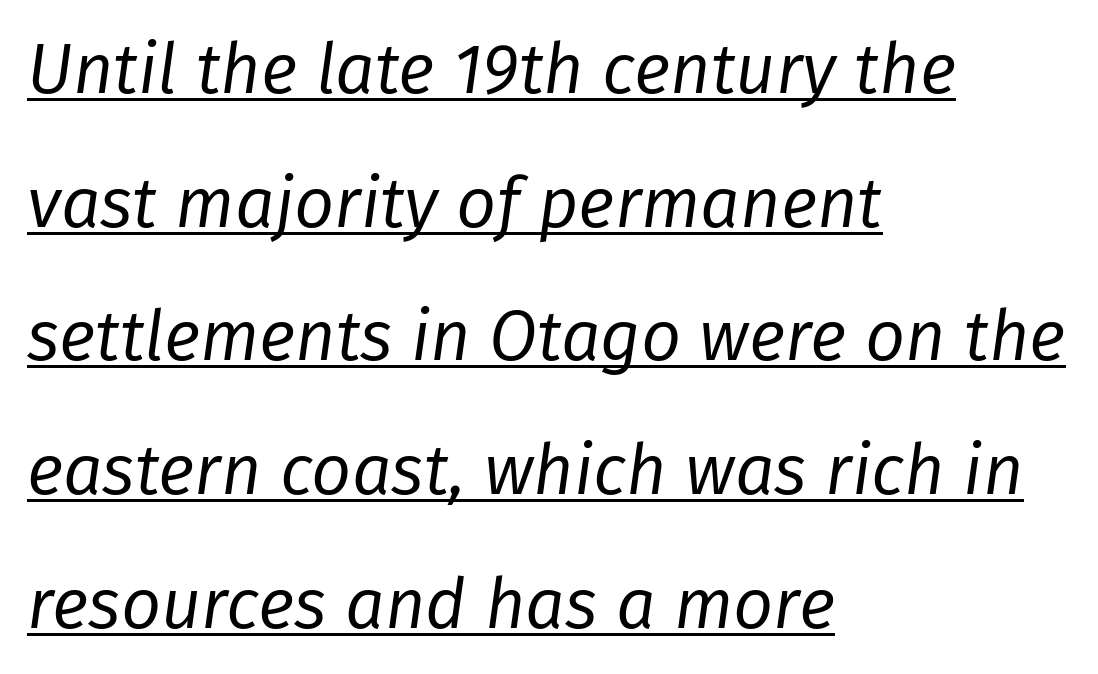
The image shows 70 px regular-weight type, italic (leaning right); set left-aligned, loose line spacing (1.91x), normal letter spacing, underlined; low stroke contrast and a medium x-height.
